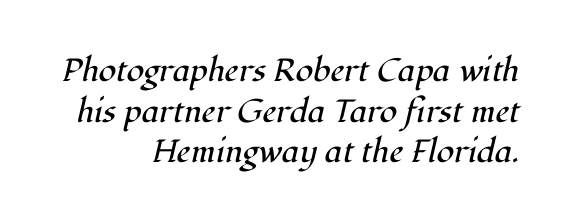
This is not heavy type; no bold has been used. The passage shown is typed in a proportional face where columns would drift. You could call the tracking neutral — neither tight nor loose. The lines sit at an ordinary, default distance from one another. The strip under each line holds only bare page.
